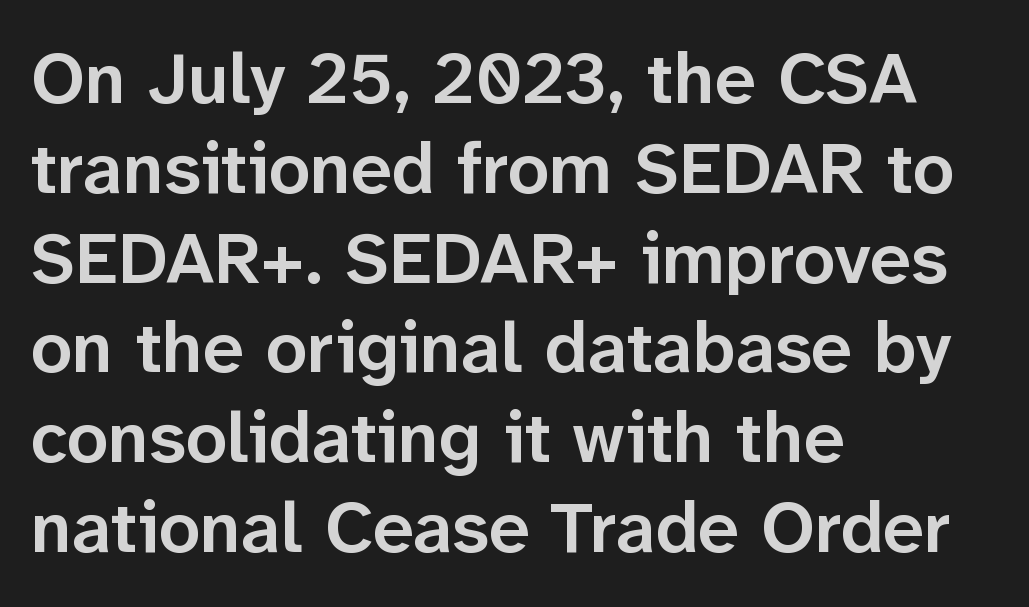
The image shows 73 px semibold sans-serif type, upright; set left-aligned, line spacing 1.23x, normal letter spacing, not underlined; low stroke contrast and a medium x-height.
